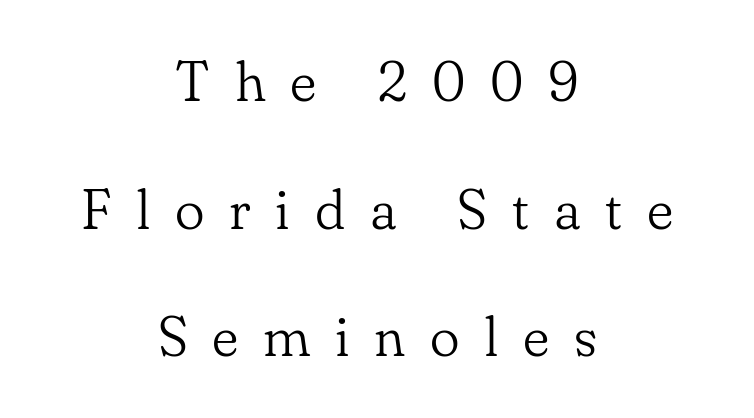
{"serif": "yes", "italic": "no", "bold": "no", "weight": "light", "width": "normal", "stroke_contrast": "low", "x_height": "small", "monospaced": "no", "underline": "no", "align": "center", "line_spacing": "loose", "line_spacing_ratio": 2.28, "letter_spacing": "wide", "letter_spacing_em": 0.44, "glyph_px": 56}
